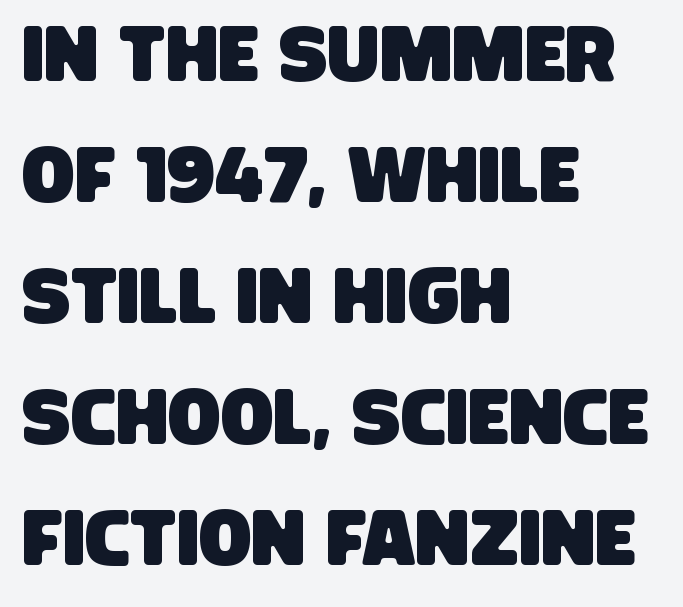
This sample has the flowing, uneven cadence of proportional lettering. The line-height multiplier appears to be the usual default. A bare baseline throughout the passage. The lines in this sample share a left origin and differ only in where they stop. This sample uses a sans-serif face.
